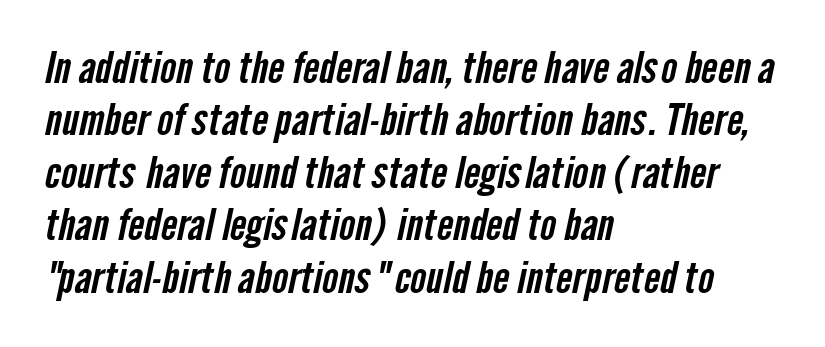
Which margin do the lines hug? The left one — the right edge is uneven. Serifs: no, the terminals of the letterforms are clean. Note the varied advance widths — an 'i' is clearly narrower than an 'm'. The string is rendered with underlining switched off. Nobody touched the tracking dial on this one.
